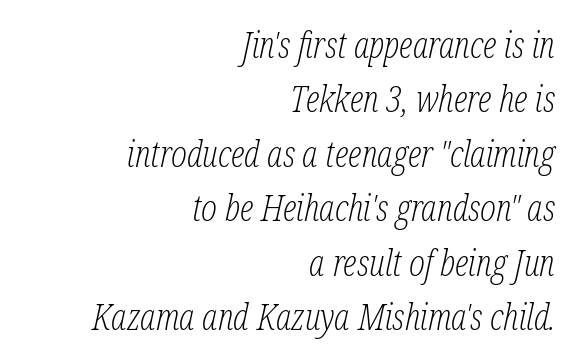
Observe the ordinary spacing: letters are neighbours, not strangers. I'd call this a serif setting — the letters wear small feet. The rendering uses a moderate line-height, typical for paragraphs. Stems here are at most as thick as an everyday book face. Is this a fixed-width face? No — the glyphs have proportional, varying widths.
